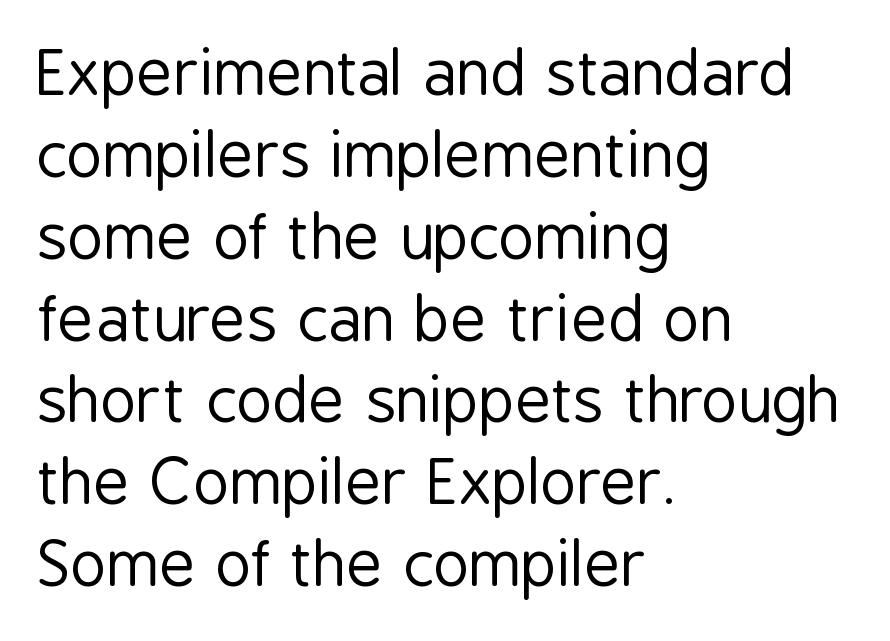
{"serif": "no", "italic": "no", "bold": "no", "weight": "regular", "width": "condensed", "stroke_contrast": "low", "x_height": "medium", "monospaced": "no", "underline": "no", "align": "left", "line_spacing": "normal", "line_spacing_ratio": 1.32, "letter_spacing": "normal", "letter_spacing_em": 0.0, "glyph_px": 62}
